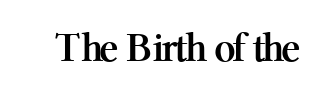
{"serif": "yes", "italic": "no", "bold": "yes", "weight": "semibold", "width": "normal", "stroke_contrast": "medium", "x_height": "medium", "monospaced": "no", "underline": "no", "letter_spacing": "normal", "letter_spacing_em": 0.0, "glyph_px": 42}
